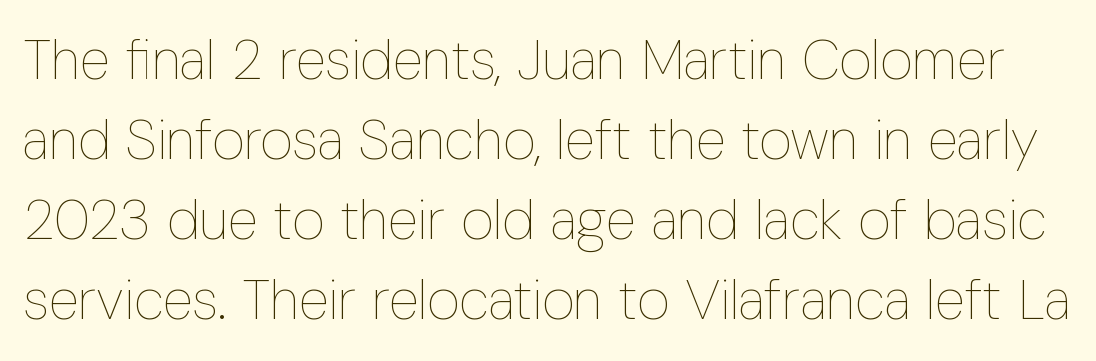
{"italic": "no", "bold": "no", "weight": "thin", "width": "condensed", "stroke_contrast": "low", "x_height": "medium", "monospaced": "no", "underline": "no", "line_spacing": "normal", "line_spacing_ratio": 1.43, "letter_spacing": "normal", "letter_spacing_em": 0.0, "glyph_px": 56}
